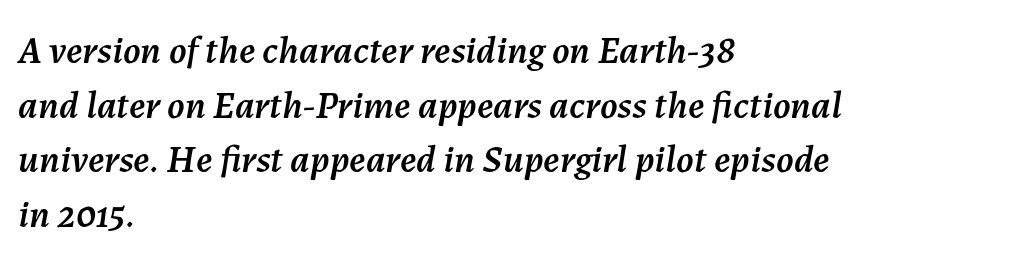
Q: Is the text italic (slanted)? A: Yes, it leans right by about 7 degrees.
Q: Is the text underlined? A: No.
Q: How is the paragraph aligned? A: Left-aligned.
Q: Is the spacing between letters normal or unusually wide? A: Normal.
Q: Is the spacing between lines tight, normal or loose? A: Normal.
Q: Width (condensed, normal, or wide)? A: Normal.
Q: Stroke contrast? A: Medium.
Q: x-height? A: Medium.
Q: Monospaced? A: No.
